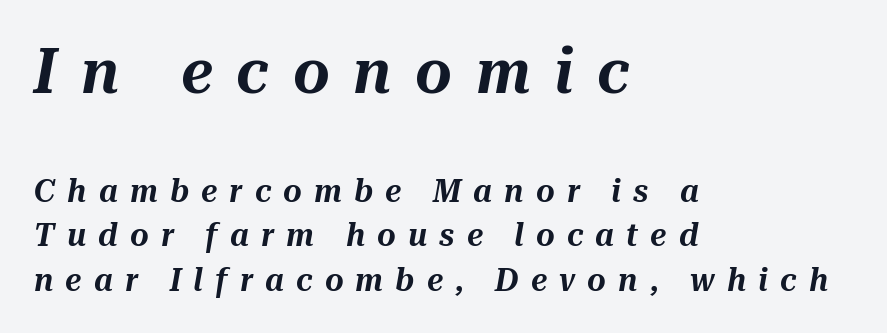
Q: Is the text italic (slanted)? A: Yes, it leans right by about 10 degrees.
Q: Is the text underlined? A: No.
Q: How is the paragraph aligned? A: Left-aligned.
Q: Is the spacing between letters normal or unusually wide? A: Unusually wide.
Q: Is the spacing between lines tight, normal or loose? A: Normal.
Q: Which block of text is set in a larger size, the first (top) or the second (bottom)? A: The first (top) one.
Q: Width (condensed, normal, or wide)? A: Normal.
Q: Stroke contrast? A: Medium.
Q: x-height? A: Medium.
Q: Monospaced? A: No.
